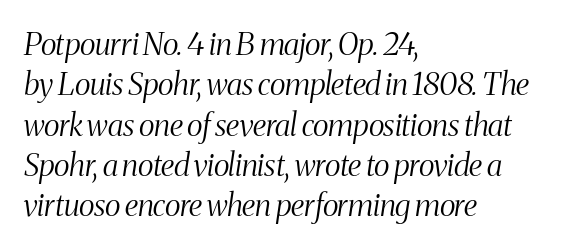
{"serif": "yes", "italic": "yes", "lean": "right", "slant_degrees": 8, "bold": "no", "weight": "light", "width": "condensed", "stroke_contrast": "medium", "x_height": "medium", "monospaced": "no", "underline": "no", "align": "left", "line_spacing": "normal", "line_spacing_ratio": 1.3, "letter_spacing": "normal", "letter_spacing_em": 0.0, "glyph_px": 31}
